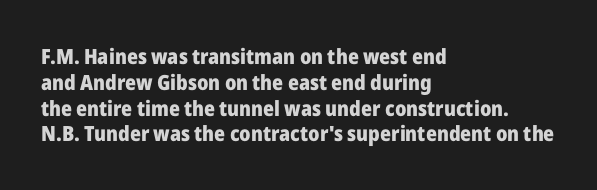
Q: Is the text bold? A: Yes.
Q: Is the text italic (slanted)? A: No, it is upright.
Q: Is the text underlined? A: No.
Q: How is the paragraph aligned? A: Left-aligned.
Q: Is the spacing between letters normal or unusually wide? A: Normal.
